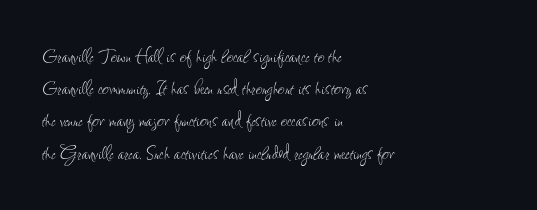
Regarding leading, the lines here are spaced in the standard way. The setting favours the left margin, as ordinary paragraphs usually do. The typeface has the unassuming heft of standard copy or less. The tracking reads as untouched default to a designer's eye. Type without underlining.
